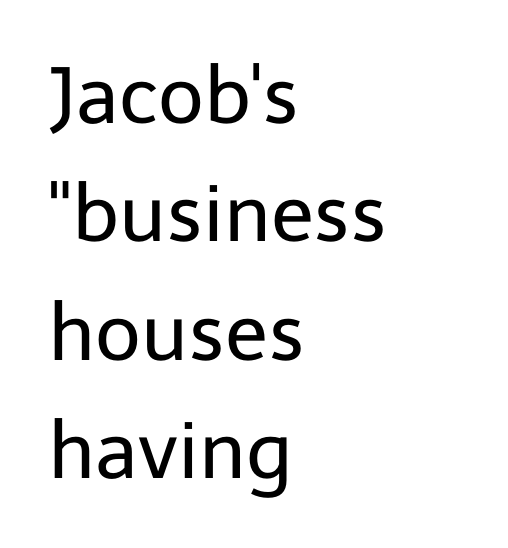
Each new line begins a customary step beneath the previous one. Italic: no, the glyphs are upright roman. Line starts are locked; line ends wander. The weight tops out at a normal text grade. Spacing between characters is what you'd get straight out of the box.
